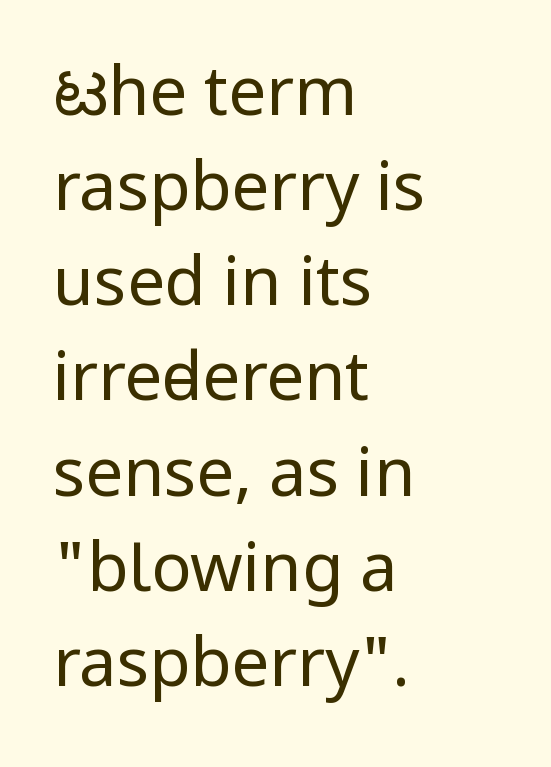
Q: Is the text bold? A: No.
Q: Is the text italic (slanted)? A: No, it is upright.
Q: Is the typeface a serif or a sans-serif typeface? A: Sans-serif.
Q: Is the text underlined? A: No.
Q: How is the paragraph aligned? A: Left-aligned.
Q: Is the spacing between letters normal or unusually wide? A: Normal.
Q: Is the spacing between lines tight, normal or loose? A: Normal.
Q: Width (condensed, normal, or wide)? A: Condensed.
Q: Stroke contrast? A: Low.
Q: x-height? A: Large.
Q: Monospaced? A: No.
